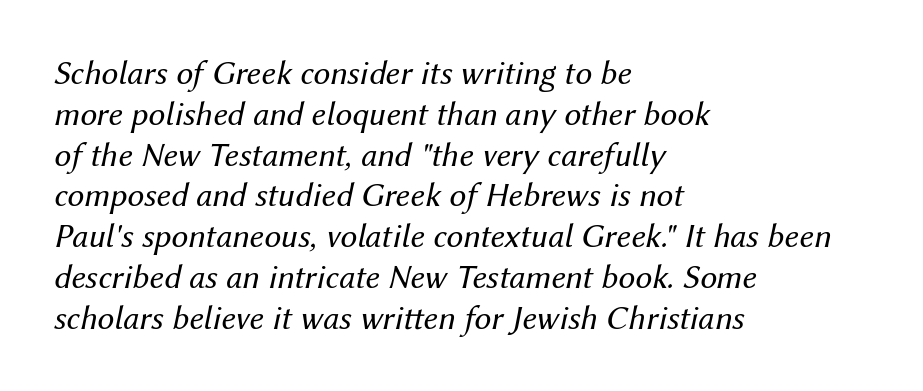
The foot of each line stays bare and open. Is this a heavy cut? Hardly; it is regular or lighter. The rendering applies a slant to the glyphs. The compositor pushed each line to the left boundary. Character widths vary here, with narrow letters taking less room than wide ones.
